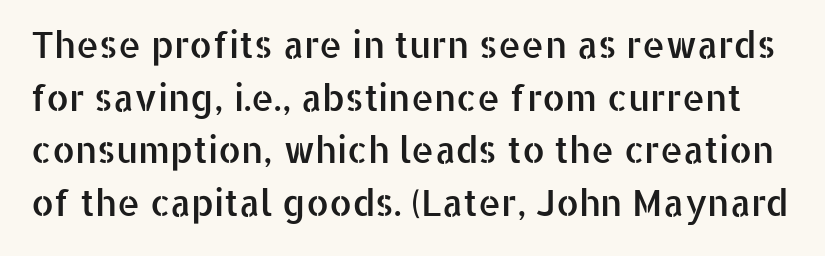
{"serif": "no", "italic": "no", "width": "normal", "stroke_contrast": "low", "x_height": "medium", "monospaced": "no", "underline": "no", "line_spacing": "normal", "line_spacing_ratio": 1.46, "letter_spacing": "normal", "letter_spacing_em": 0.0, "glyph_px": 36}
